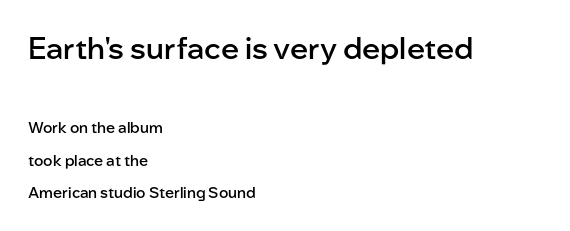
The paragraph shown leans on its left margin. A sans-serif font was chosen for this passage. Does the leading feel generous? Absolutely, it's lavish. Does the bottom block carry the larger type? No, the top block does. Stroke thickness is moderately raised; the sample reads as semibold. Glyph-to-glyph distance matches everyday printed text.
